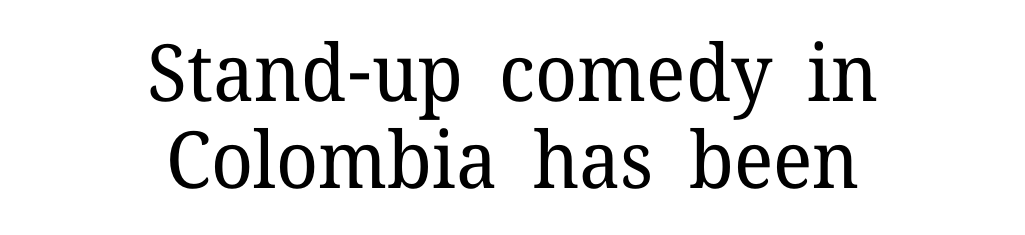
The image shows 79 px regular-weight serif type, upright; set centered, tight line spacing (1.1x), normal letter spacing, not underlined; low stroke contrast and a medium x-height.
